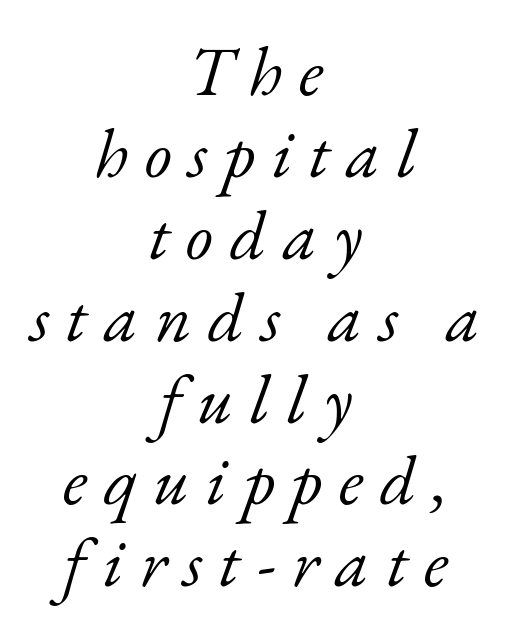
The image shows 70 px light serif type, italic (leaning right); set centered, line spacing 1.17x, unusually wide letter spacing (+0.24 em), not underlined; low stroke contrast and a small x-height.
